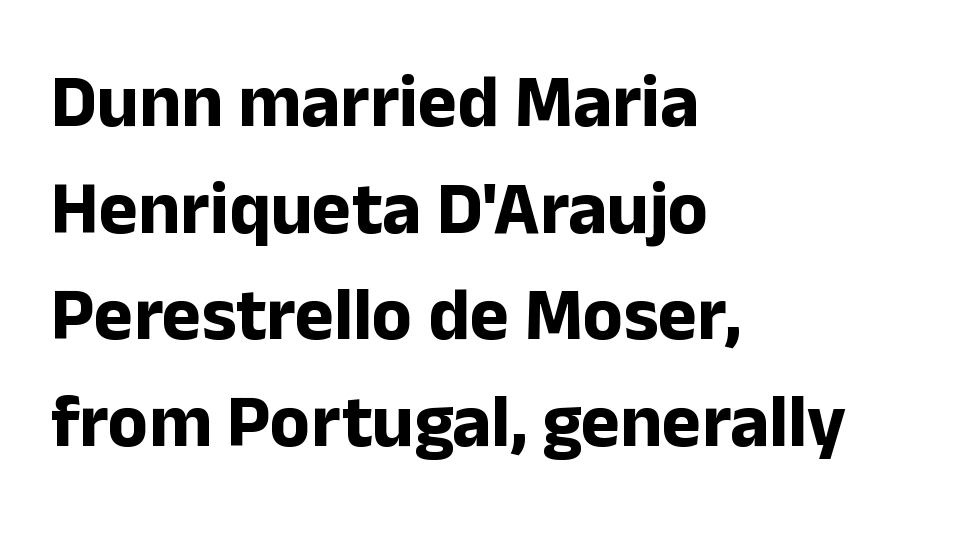
{"serif": "no", "italic": "no", "bold": "yes", "weight": "bold", "width": "normal", "stroke_contrast": "low", "x_height": "medium", "monospaced": "no", "underline": "no", "align": "left", "line_spacing": "normal", "line_spacing_ratio": 1.44, "letter_spacing": "normal", "letter_spacing_em": 0.0, "glyph_px": 74}
